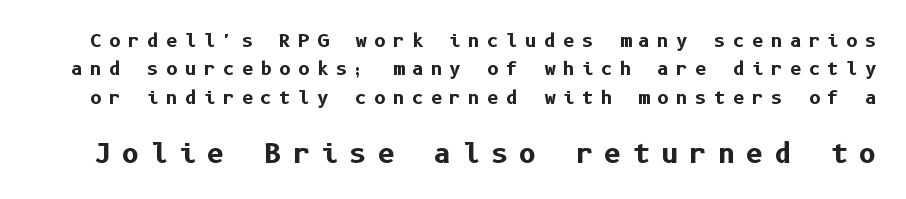
In terms of letterspacing, this is a distinctly airy, spread setting. I'd describe the lettering as bold — thick and assertive. The passage shown begins with its smaller block and ends with its larger one. A bare baseline throughout the passage.
